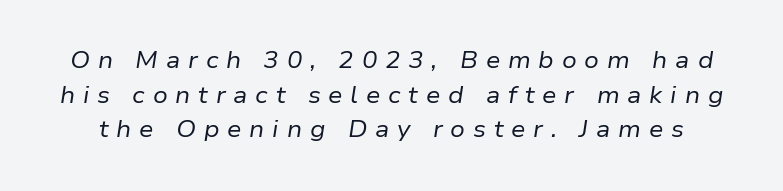
Q: Is the text bold? A: No.
Q: Is the text italic (slanted)? A: Yes, it leans right by about 9 degrees.
Q: Is the text underlined? A: No.
Q: Is the spacing between letters normal or unusually wide? A: Unusually wide.
Q: Is the spacing between lines tight, normal or loose? A: Normal.
